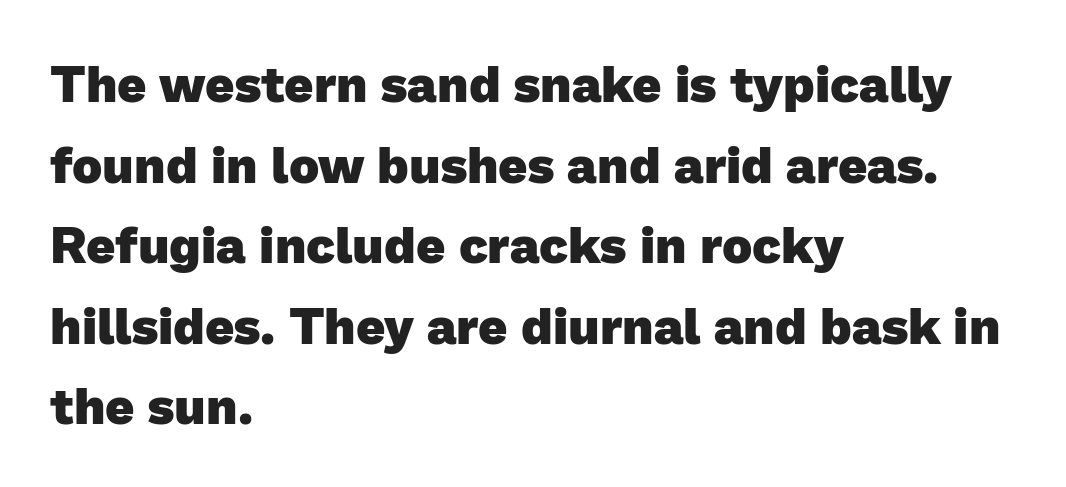
I'd describe the lettering as bold — thick and assertive. Here the designer chose a conventional face with non-uniform glyph widths. Caption: standard tracking, unaltered. These lines are set flush left with a ragged right edge.
